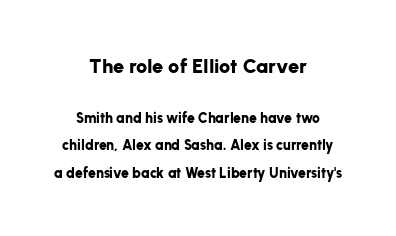
The image shows 20 px bold type, upright; set centered, loose line spacing (1.95x), normal letter spacing, not underlined; the first (top) block is 1.43x larger.
